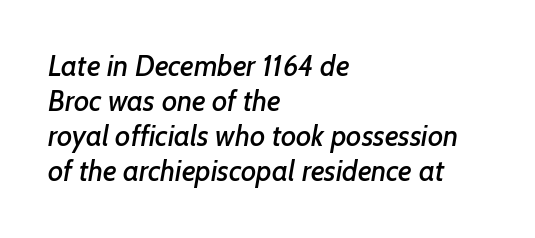
Q: Is the typeface a serif or a sans-serif typeface? A: Sans-serif.
Q: Is the text underlined? A: No.
Q: How is the paragraph aligned? A: Left-aligned.
Q: Is the spacing between letters normal or unusually wide? A: Normal.
Q: Width (condensed, normal, or wide)? A: Normal.
Q: Stroke contrast? A: Low.
Q: x-height? A: Medium.
Q: Monospaced? A: No.
